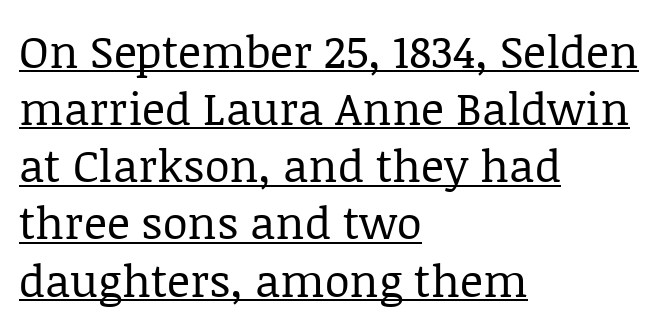
Designer's note — italics off, roman on. Think of a printed novel: that variable character pitch is what you see here. Line starts are locked; line ends wander. Check the space under the baseline: a stroke is drawn there.
